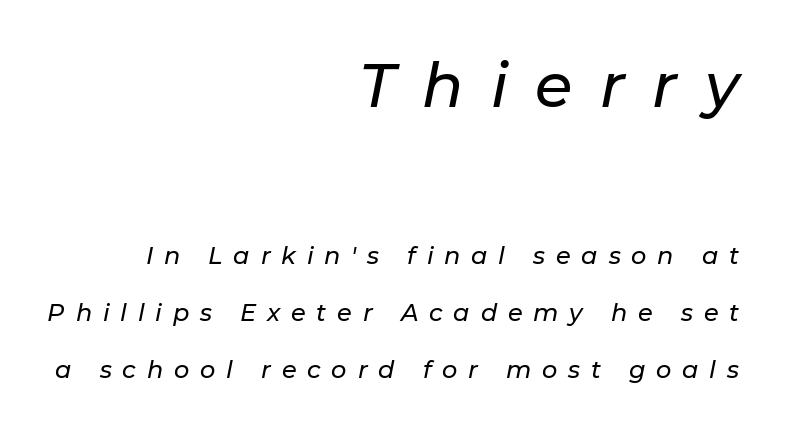
The image shows 61 px text type, italic (leaning right); set right-aligned, loose line spacing (2.37x), unusually wide letter spacing (+0.45 em), not underlined; the first (top) block is 2.54x larger; low stroke contrast and a medium x-height.
